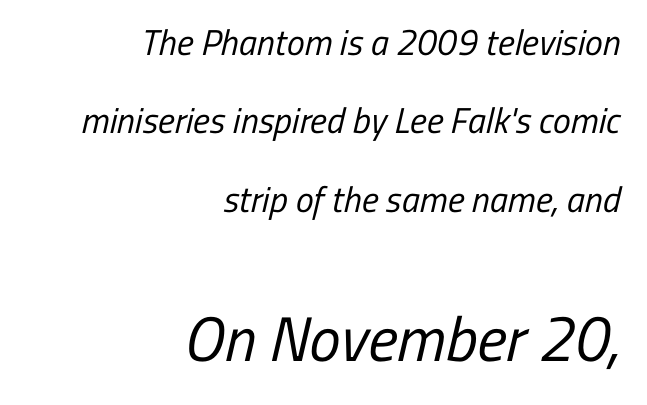
The text block is weighted toward the right margin, trailing off unevenly leftward. The letters advance in unequal steps, a hallmark of proportional type. The face used here is a sans, in the tradition of grotesques and geometrics. Reading down the column, the eye jumps a long way to each next line. Top chunk: small. Bottom chunk: large. Is the stroke heavy? The answer is a plain regular-or-lighter.
